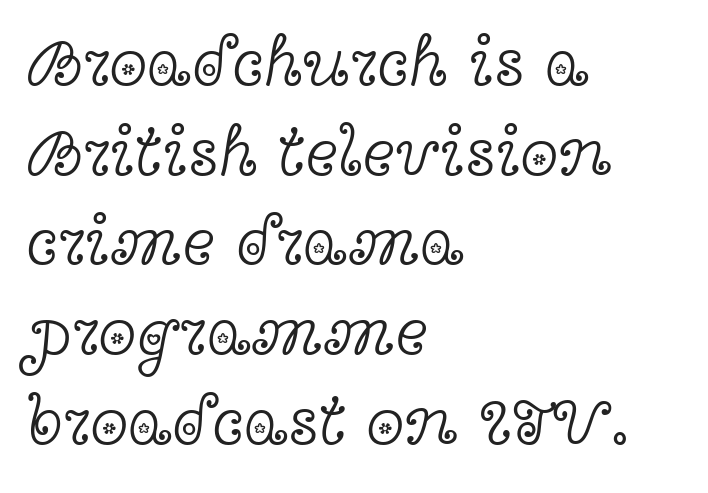
The image shows 69 px light, wide serif type; set left-aligned, normal line spacing (1.3x), normal letter spacing, not underlined; a medium x-height.
